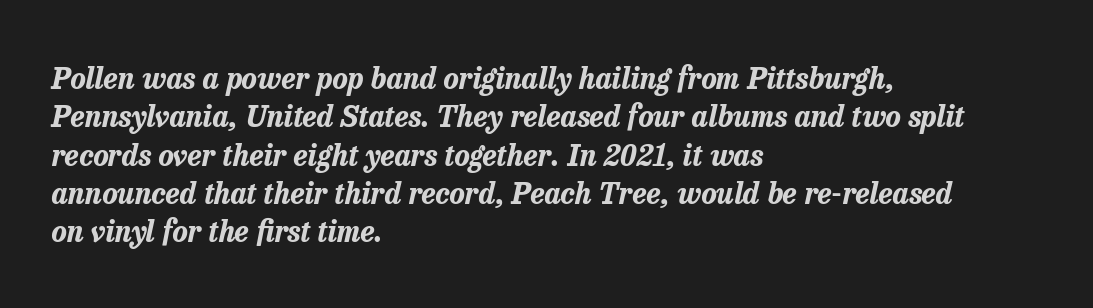
Proportional: the letters do not fall into vertical columns. A classic flush-left, rag-right setting is used for this passage. Students, note that the glyphs here touch the page at normal intervals. Descender tails drop into unmarked territory.
